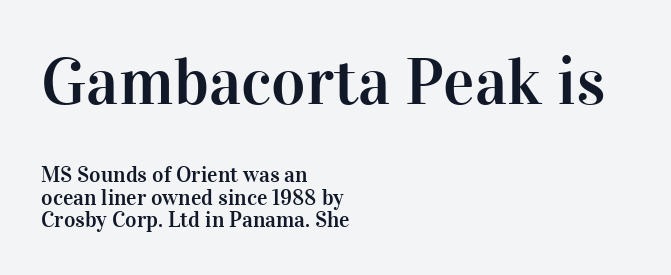
The image shows 66 px serif type, upright; set left-aligned, tight line spacing (1.02x), normal letter spacing, not underlined; the first (top) block is 3.0x larger; high stroke contrast and a medium x-height.
